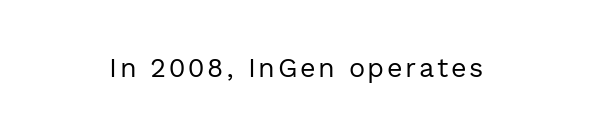
The image shows 27 px text type, upright; set centered, not underlined.
